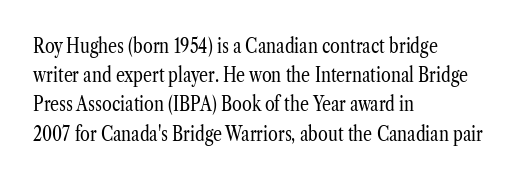
Q: Is the text bold? A: No.
Q: Is the text italic (slanted)? A: No, it is upright.
Q: Is the text underlined? A: No.
Q: How is the paragraph aligned? A: Left-aligned.
Q: Is the spacing between letters normal or unusually wide? A: Normal.
Q: Is the spacing between lines tight, normal or loose? A: Normal.
